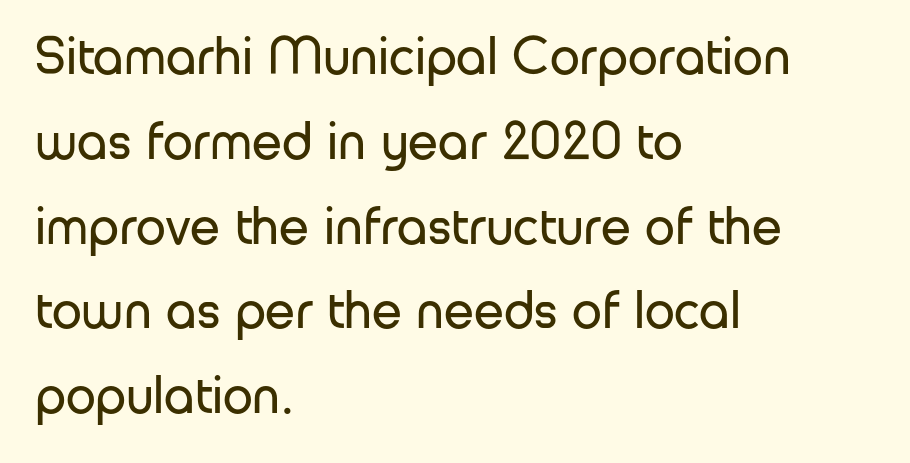
Q: Is the text bold? A: No.
Q: Is the text italic (slanted)? A: No, it is upright.
Q: Is the typeface a serif or a sans-serif typeface? A: Sans-serif.
Q: Is the text underlined? A: No.
Q: How is the paragraph aligned? A: Left-aligned.
Q: Is the spacing between letters normal or unusually wide? A: Normal.
Q: Is the spacing between lines tight, normal or loose? A: Normal.
Q: Width (condensed, normal, or wide)? A: Normal.
Q: Stroke contrast? A: Low.
Q: x-height? A: Medium.
Q: Monospaced? A: No.
